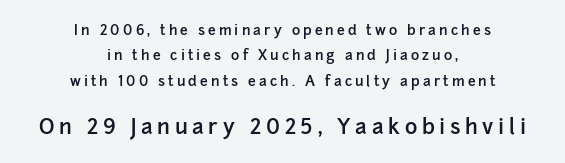
{"italic": "no", "bold": "semi", "underline": "no", "align": "center", "line_spacing_ratio": 1.81, "letter_spacing": "wide", "letter_spacing_em": 0.22, "larger_block": "second", "size_ratio": 1.5, "glyph_px": 21}
